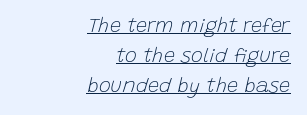
The image shows 20 px text type, italic (leaning right); set right-aligned, normal line spacing (1.5x), normal letter spacing, underlined.
